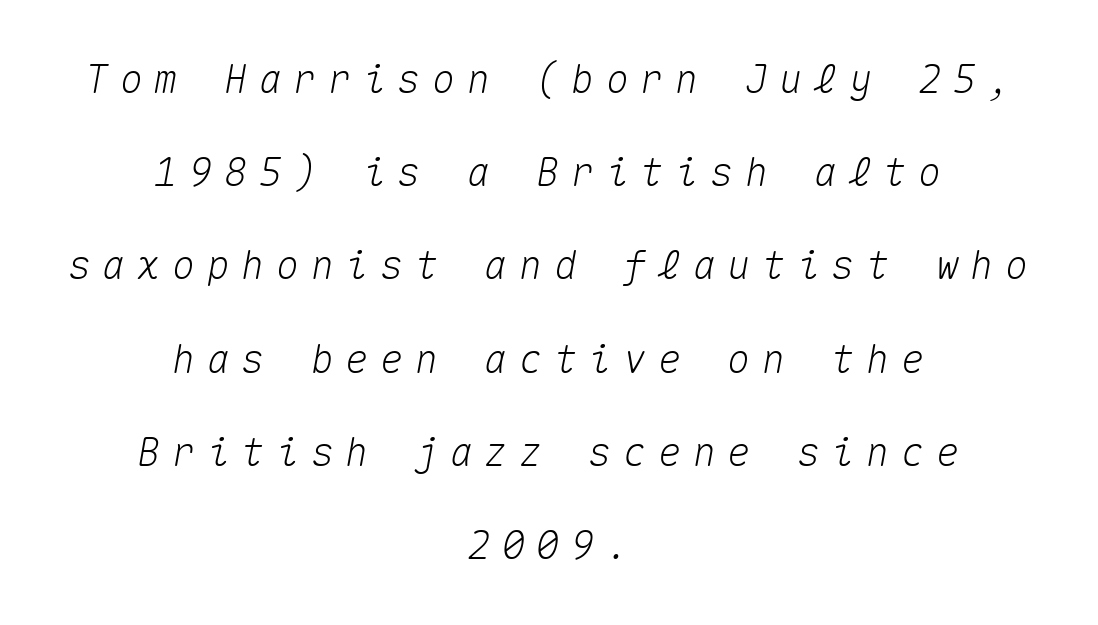
The image shows 39 px text type, italic (leaning right), monospaced; set centered, loose line spacing (2.39x), unusually wide letter spacing (+0.29 em), not underlined; medium stroke contrast and a medium x-height.
